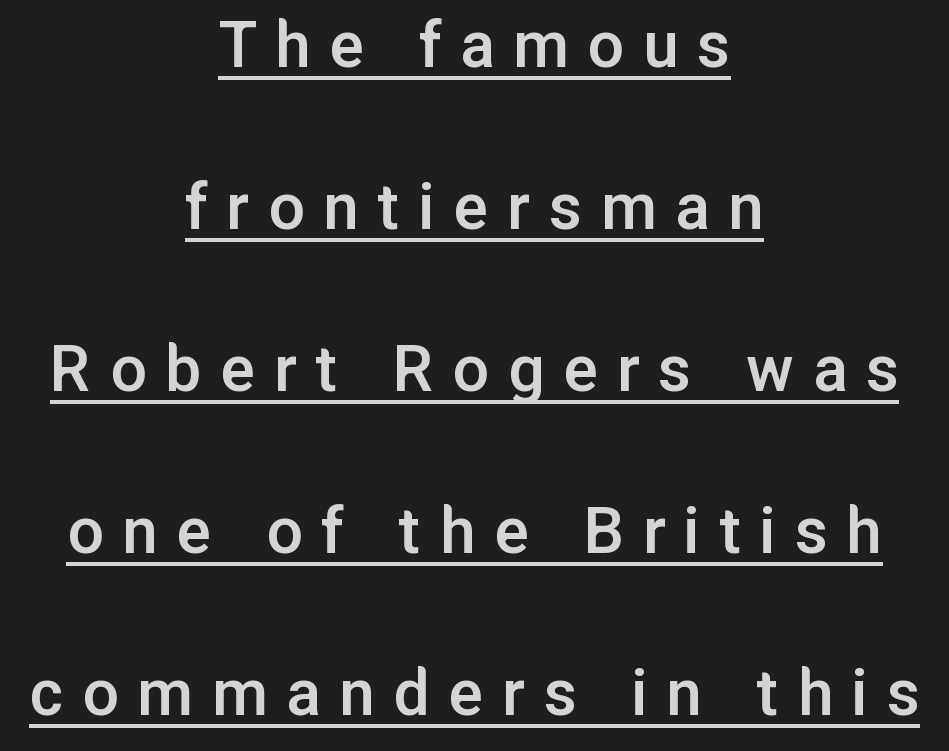
Q: Is the text bold? A: Semi-bold.
Q: Is the text italic (slanted)? A: No, it is upright.
Q: Is the typeface a serif or a sans-serif typeface? A: Sans-serif.
Q: Is the text underlined? A: Yes.
Q: How is the paragraph aligned? A: Centered.
Q: Is the spacing between letters normal or unusually wide? A: Unusually wide.
Q: Is the spacing between lines tight, normal or loose? A: Loose.
Q: Width (condensed, normal, or wide)? A: Normal.
Q: Stroke contrast? A: Low.
Q: x-height? A: Medium.
Q: Monospaced? A: No.
